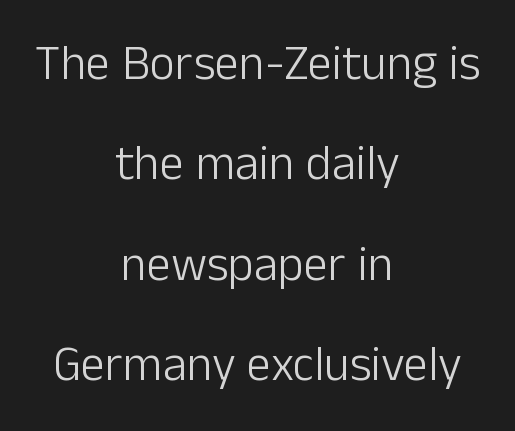
The image shows 49 px light sans-serif type, upright; set centered, loose line spacing (2.05x), normal letter spacing, not underlined; low stroke contrast and a medium x-height.
